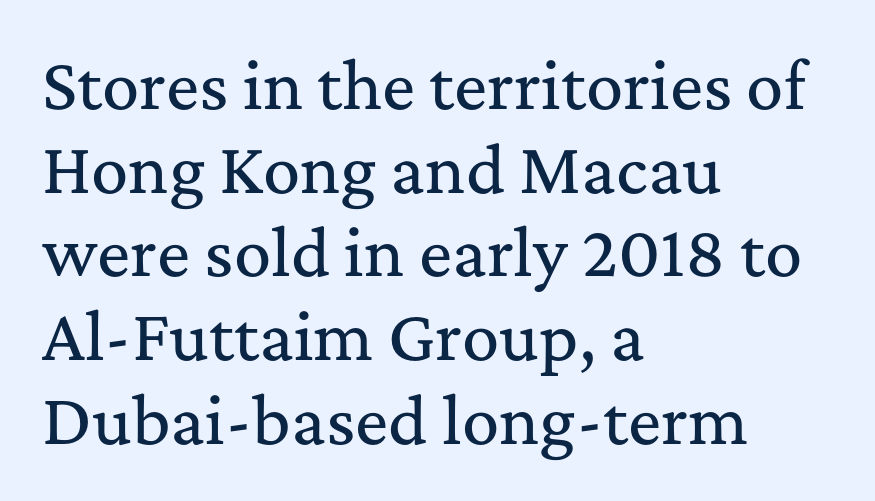
Q: Is the text italic (slanted)? A: No, it is upright.
Q: Is the typeface a serif or a sans-serif typeface? A: Serif.
Q: Is the text underlined? A: No.
Q: How is the paragraph aligned? A: Left-aligned.
Q: Is the spacing between letters normal or unusually wide? A: Normal.
Q: Is the spacing between lines tight, normal or loose? A: Normal.
Q: Width (condensed, normal, or wide)? A: Normal.
Q: Stroke contrast? A: Medium.
Q: x-height? A: Medium.
Q: Monospaced? A: No.
